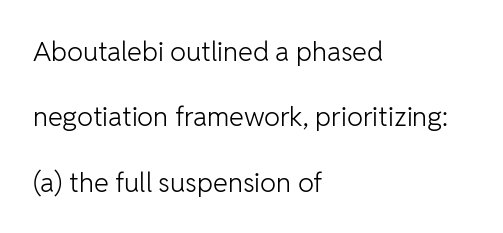
{"italic": "no", "bold": "no", "underline": "no", "align": "left", "line_spacing": "loose", "line_spacing_ratio": 2.42, "letter_spacing": "normal", "letter_spacing_em": 0.0, "glyph_px": 27}
